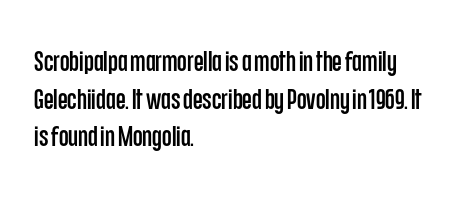
Leading: standard. Tall strokes in this sample are plumb rather than angled. The passage shown is typed in a proportional face where columns would drift. The typeface chosen for these lines omits serifs. Is the block centered? No — it sits flush against the left margin. No word sits above an underline.
